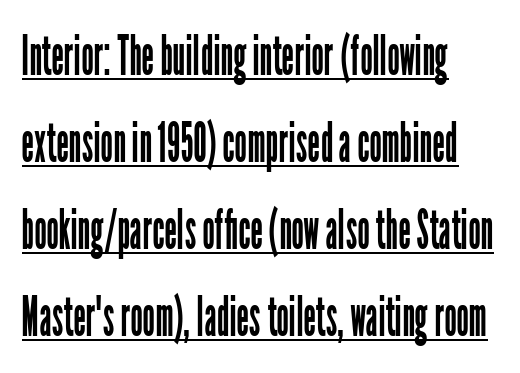
{"serif": "no", "italic": "no", "bold": "no", "weight": "regular", "width": "condensed", "stroke_contrast": "low", "x_height": "medium", "monospaced": "no", "underline": "yes", "align": "left", "line_spacing": "normal", "line_spacing_ratio": 1.58, "letter_spacing": "normal", "letter_spacing_em": 0.0, "glyph_px": 55}
